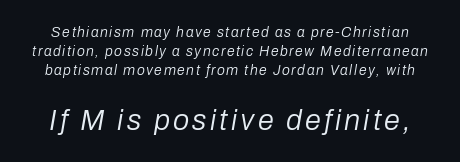
{"italic": "yes", "lean": "right", "slant_degrees": 10, "bold": "no", "weight": "regular", "width": "normal", "stroke_contrast": "low", "x_height": "medium", "monospaced": "no", "underline": "no", "line_spacing": "normal", "line_spacing_ratio": 1.36, "larger_block": "second", "size_ratio": 2.07, "glyph_px": 29}
